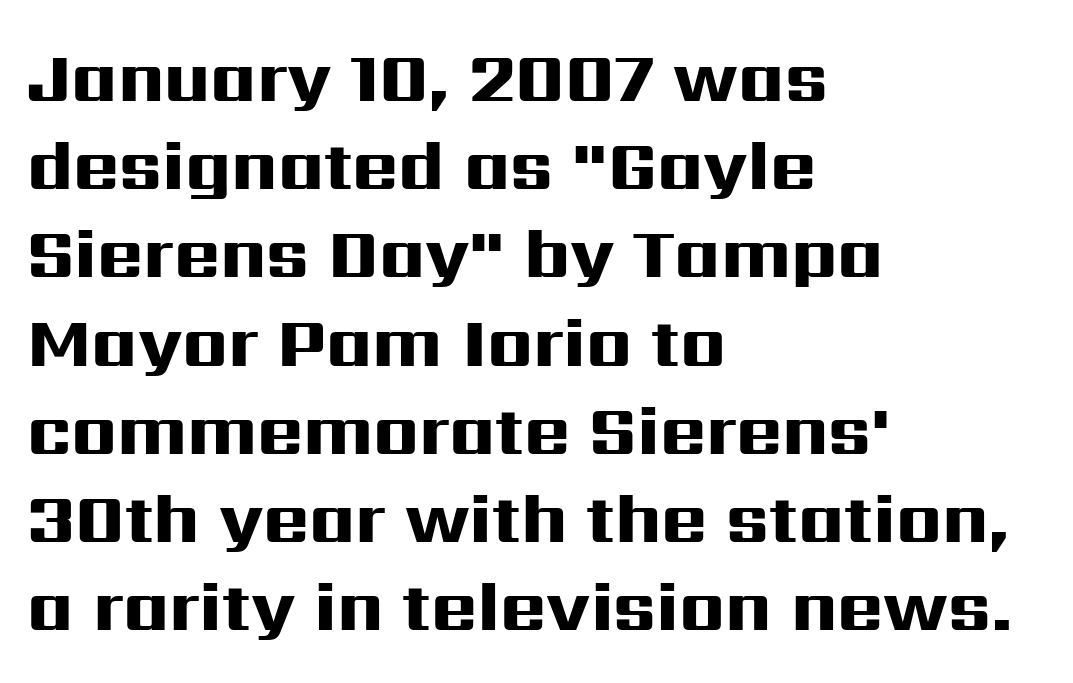
{"serif": "no", "italic": "no", "bold": "yes", "weight": "heavy", "width": "wide", "stroke_contrast": "high", "x_height": "medium", "monospaced": "no", "underline": "no", "align": "left", "line_spacing": "normal", "line_spacing_ratio": 1.26, "letter_spacing": "normal", "letter_spacing_em": 0.0, "glyph_px": 70}
